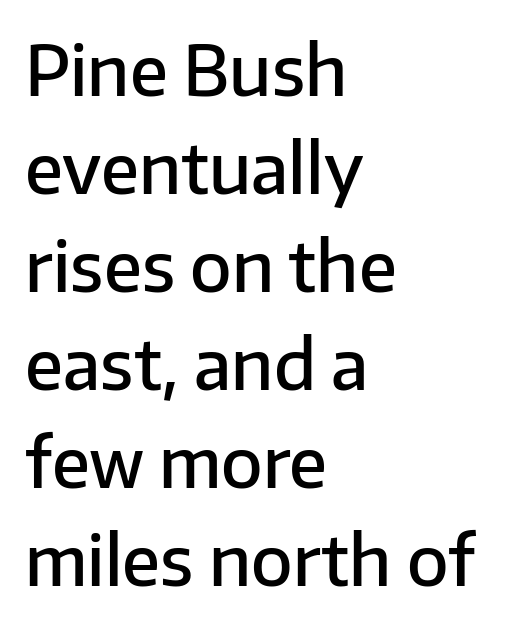
The image shows 68 px semibold sans-serif type, upright; set left-aligned, normal line spacing (1.44x), normal letter spacing, not underlined; low stroke contrast and a medium x-height.
